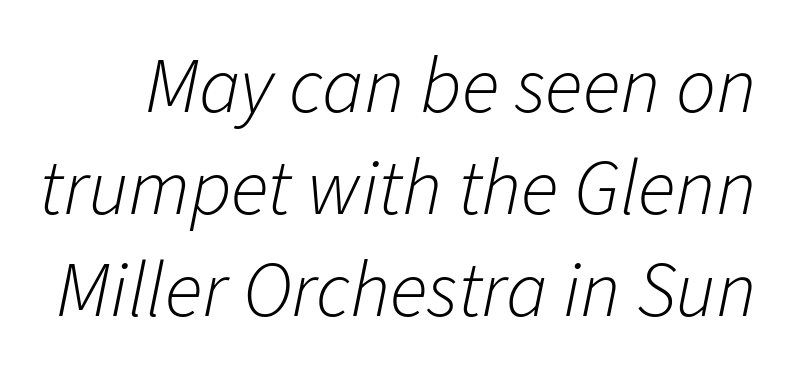
{"italic": "yes", "lean": "right", "slant_degrees": 11, "bold": "no", "weight": "light", "width": "normal", "stroke_contrast": "low", "x_height": "medium", "monospaced": "no", "underline": "no", "line_spacing": "normal", "line_spacing_ratio": 1.29, "letter_spacing": "normal", "letter_spacing_em": 0.0, "glyph_px": 79}
